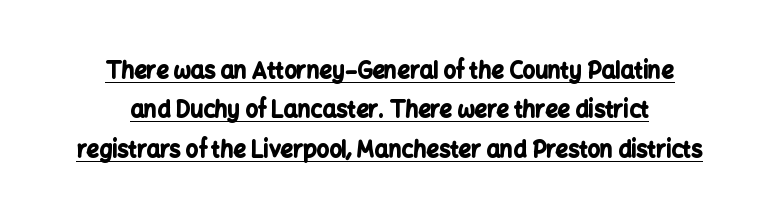
The image shows 22 px bold type, upright; set centered, line spacing 1.79x, normal letter spacing, underlined.
